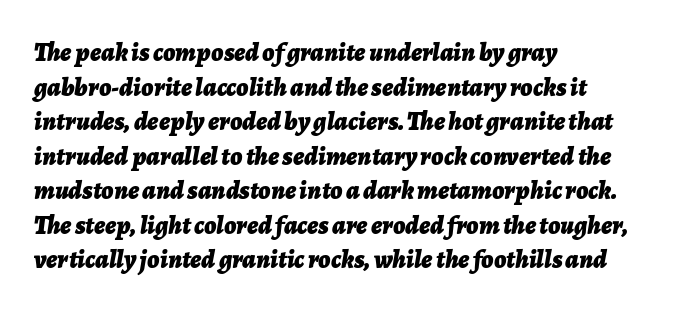
The image shows 26 px bold type, italic (leaning right); set left-aligned, normal line spacing (1.33x), normal letter spacing, not underlined.
